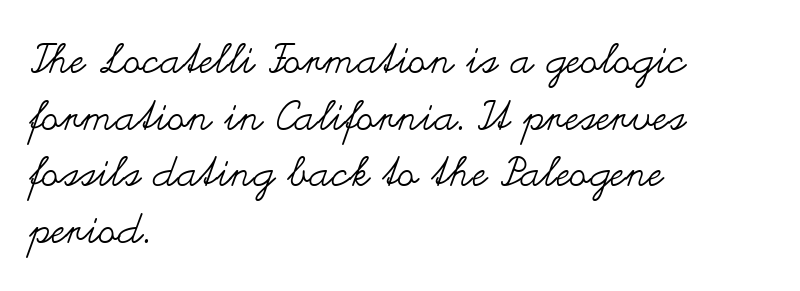
The image shows 41 px regular-weight, wide type; set left-aligned, normal line spacing (1.38x), normal letter spacing, not underlined; medium stroke contrast and a small x-height.
